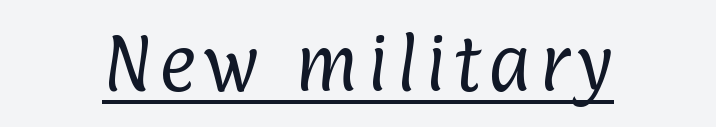
Somebody hit Ctrl+U on this one — the words are underlined. The type family on display is of the sans-serif kind. No heavy texture on the line: the type isn't bold. Proportional: the letters do not fall into vertical columns.
